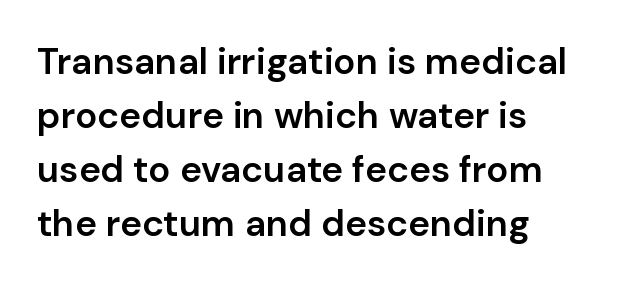
Q: Is the text bold? A: Semi-bold.
Q: Is the text italic (slanted)? A: No, it is upright.
Q: Is the typeface a serif or a sans-serif typeface? A: Sans-serif.
Q: Is the text underlined? A: No.
Q: How is the paragraph aligned? A: Left-aligned.
Q: Is the spacing between letters normal or unusually wide? A: Normal.
Q: Is the spacing between lines tight, normal or loose? A: Normal.
Q: Width (condensed, normal, or wide)? A: Normal.
Q: Stroke contrast? A: Low.
Q: x-height? A: Medium.
Q: Monospaced? A: No.
